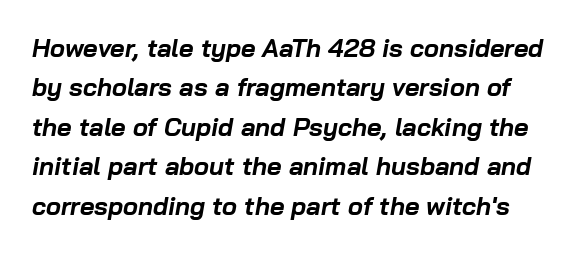
The image shows 25 px bold type, italic (leaning right); set normal line spacing (1.58x), normal letter spacing, not underlined.
